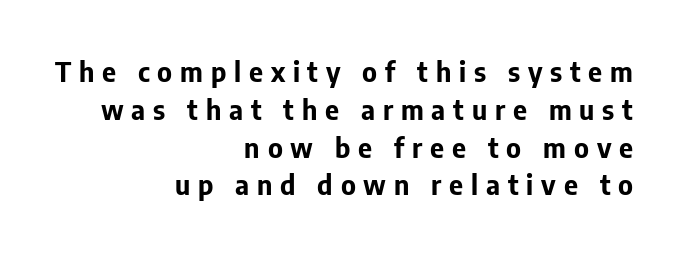
{"italic": "no", "bold": "yes", "underline": "no", "align": "right", "line_spacing": "normal", "line_spacing_ratio": 1.4, "letter_spacing": "wide", "letter_spacing_em": 0.29, "glyph_px": 27}
